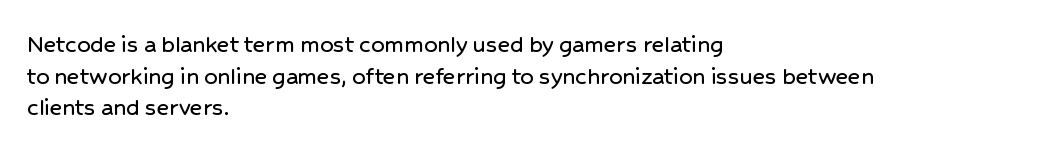
{"italic": "no", "underline": "no", "align": "left", "line_spacing_ratio": 1.22, "letter_spacing": "normal", "letter_spacing_em": 0.0, "glyph_px": 26}
